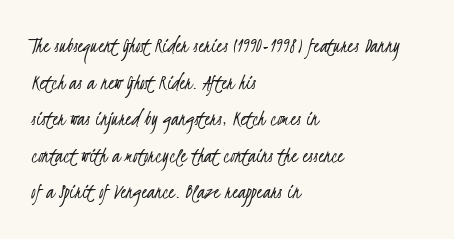
These lines sit exactly where default settings would place them. Teacher's note: observe the even left margin — that is flush-left alignment. Unmarked baselines from the first word to the last. The horizontal fit of the characters is conventional and even. Summary of weight: not heavy and not bold.
